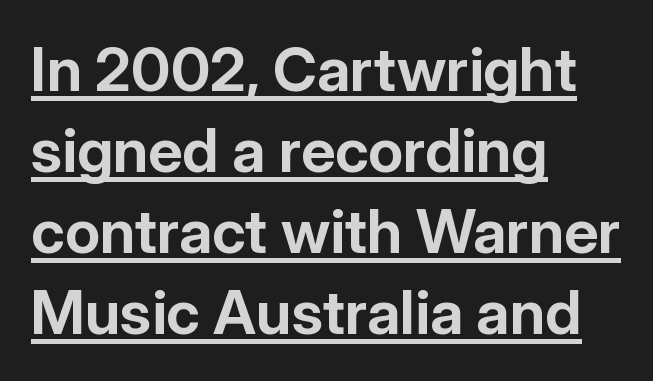
The image shows 61 px bold sans-serif type, upright; set left-aligned, normal line spacing (1.33x), normal letter spacing, underlined; low stroke contrast and a medium x-height.
